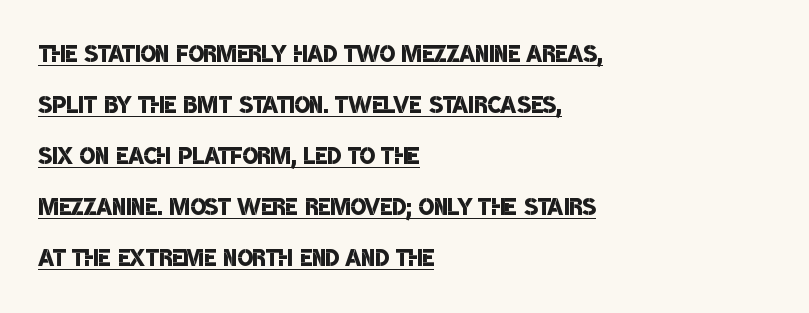
Q: Is the text bold? A: Semi-bold.
Q: Is the typeface a serif or a sans-serif typeface? A: Sans-serif.
Q: Is the text underlined? A: Yes.
Q: How is the paragraph aligned? A: Left-aligned.
Q: Is the spacing between letters normal or unusually wide? A: Normal.
Q: Is the spacing between lines tight, normal or loose? A: Normal.
Q: Width (condensed, normal, or wide)? A: Condensed.
Q: Stroke contrast? A: Low.
Q: x-height? A: Large.
Q: Monospaced? A: No.
